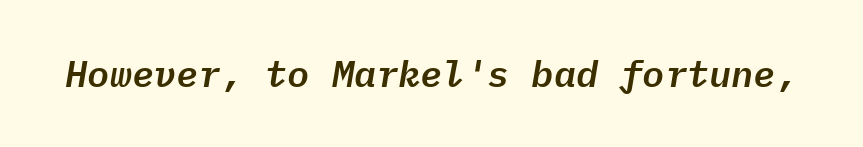
Q: Is the text italic (slanted)? A: Yes, it leans right by about 9 degrees.
Q: Is the text underlined? A: No.
Q: Is the spacing between letters normal or unusually wide? A: Normal.
Q: Width (condensed, normal, or wide)? A: Normal.
Q: Stroke contrast? A: Low.
Q: x-height? A: Medium.
Q: Monospaced? A: Yes.
